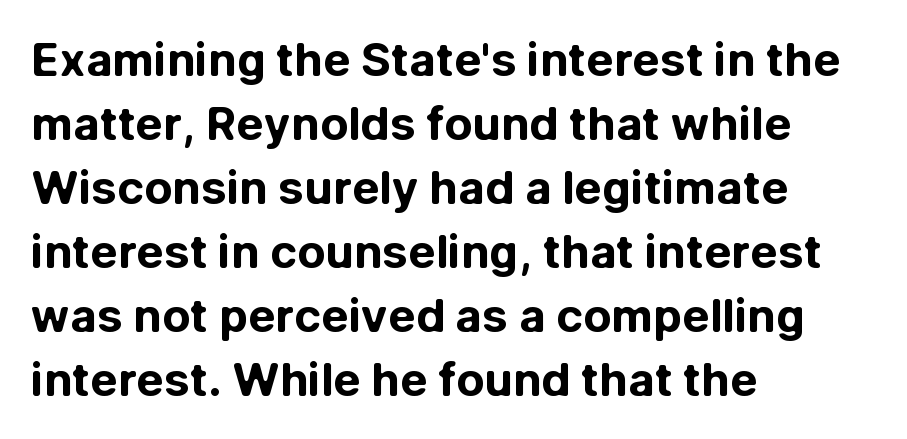
Q: Is the text bold? A: Yes.
Q: Is the text italic (slanted)? A: No, it is upright.
Q: Is the typeface a serif or a sans-serif typeface? A: Sans-serif.
Q: Is the text underlined? A: No.
Q: How is the paragraph aligned? A: Left-aligned.
Q: Is the spacing between letters normal or unusually wide? A: Normal.
Q: Is the spacing between lines tight, normal or loose? A: Normal.
Q: Width (condensed, normal, or wide)? A: Normal.
Q: Stroke contrast? A: Low.
Q: x-height? A: Medium.
Q: Monospaced? A: No.
